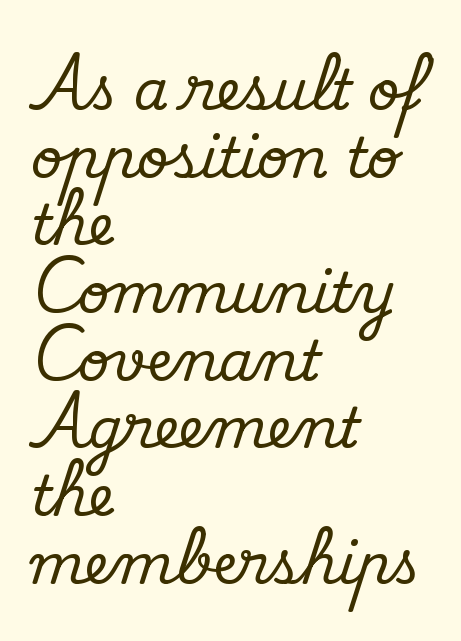
Q: Is the text italic (slanted)? A: Yes.
Q: Is the typeface a serif or a sans-serif typeface? A: Serif.
Q: Is the text underlined? A: No.
Q: How is the paragraph aligned? A: Left-aligned.
Q: Is the spacing between letters normal or unusually wide? A: Normal.
Q: Width (condensed, normal, or wide)? A: Normal.
Q: Stroke contrast? A: Medium.
Q: x-height? A: Small.
Q: Monospaced? A: No.
